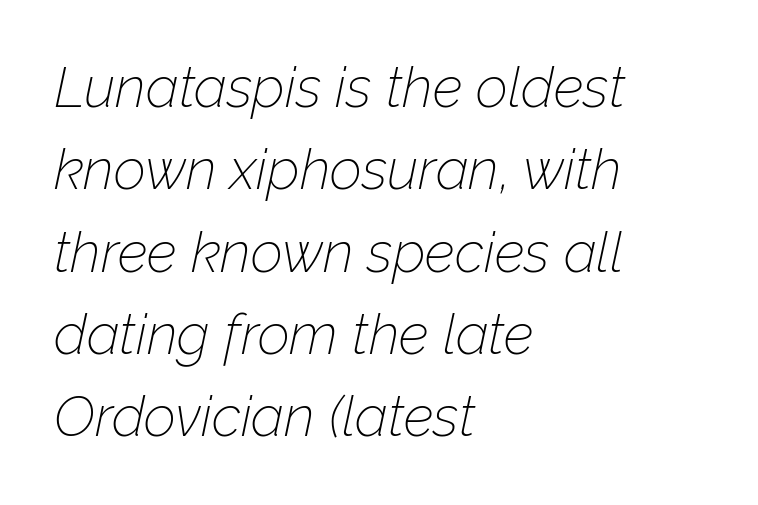
The image shows 56 px thin type, italic (leaning right); set left-aligned, normal line spacing (1.47x), normal letter spacing, not underlined; low stroke contrast and a medium x-height.
